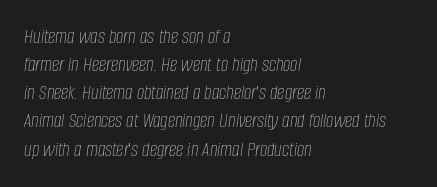
Letters rest on an invisible, unmarked baseline. The paragraph has a hard left edge and a soft right edge. The lettering tilts uniformly, giving the passage an italic look. Short note: letters normally spaced. The typesetting does not lean heavy: it is not bold. In terms of leading, this rendering sits right in the middle.
